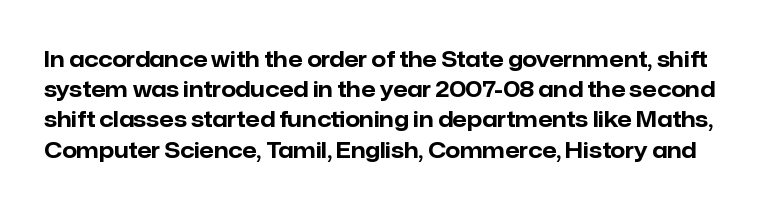
Q: Is the text bold? A: Yes.
Q: Is the text italic (slanted)? A: No, it is upright.
Q: Is the text underlined? A: No.
Q: Is the spacing between letters normal or unusually wide? A: Normal.
Q: Is the spacing between lines tight, normal or loose? A: Normal.
